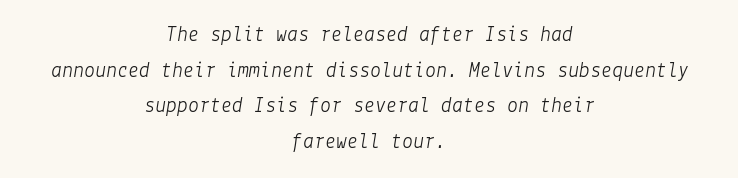
The rendering keeps characters at their native spacing. Summary of vertical rhythm: regular, with standard interline spacing. On a weight scale, this lands at 450 or below. Plain, unruled lines of type.
